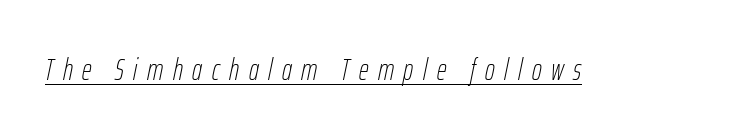
Stroke mass is kept to a normal reading level or below. The lettering tilts uniformly, giving the passage an italic look. Notice how a bar underscores the lettering throughout. Look at the tracking — it's clearly loosened, letters drifting apart. Looks like regular typesetting: each glyph gets only the width it needs.
